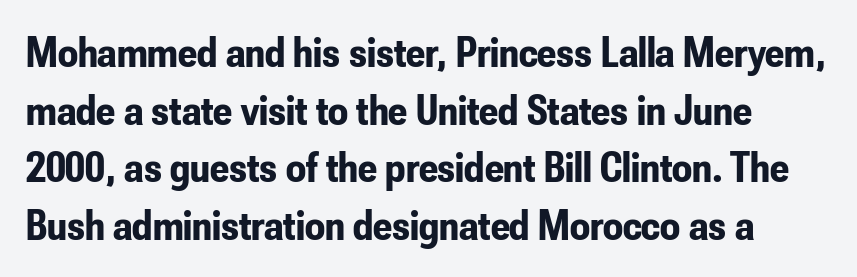
Vertically, the passage feels balanced, rows spaced as you'd expect. The area under the type is left untouched. The rendering uses natural spacing where letterforms have individual widths. No extra tracking has been applied to these lines.
